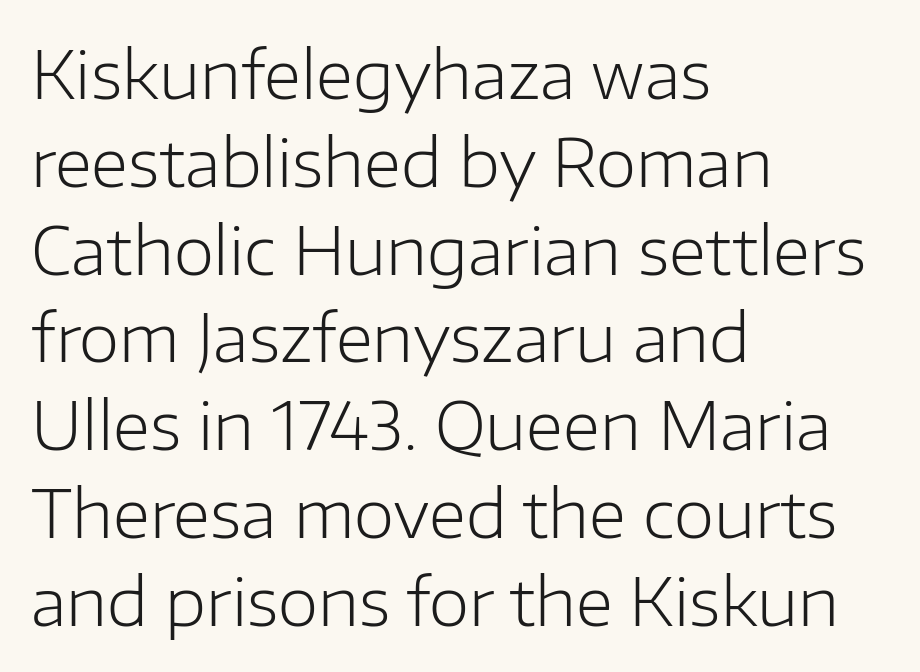
The image shows 66 px light sans-serif type, upright; set left-aligned, normal line spacing (1.33x), normal letter spacing, not underlined; low stroke contrast and a medium x-height.
